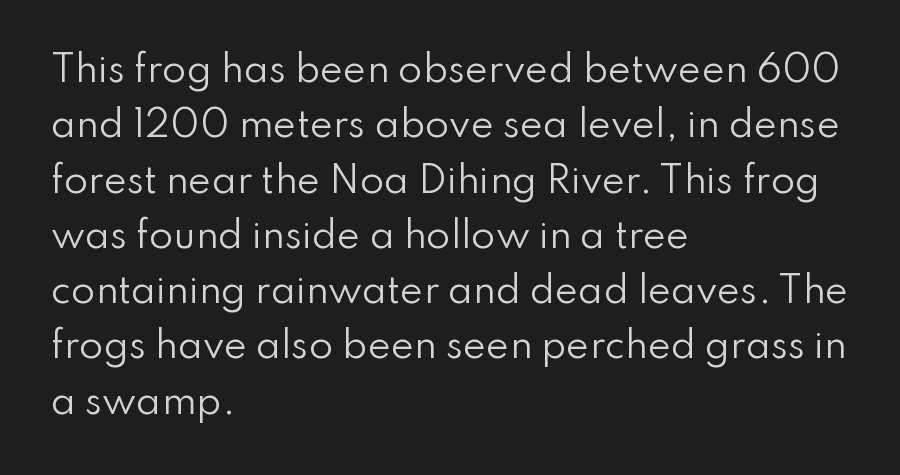
{"serif": "no", "italic": "no", "bold": "no", "weight": "regular", "width": "normal", "stroke_contrast": "low", "x_height": "small", "monospaced": "no", "underline": "no", "align": "left", "line_spacing": "normal", "line_spacing_ratio": 1.58, "letter_spacing": "normal", "letter_spacing_em": 0.0, "glyph_px": 35}
